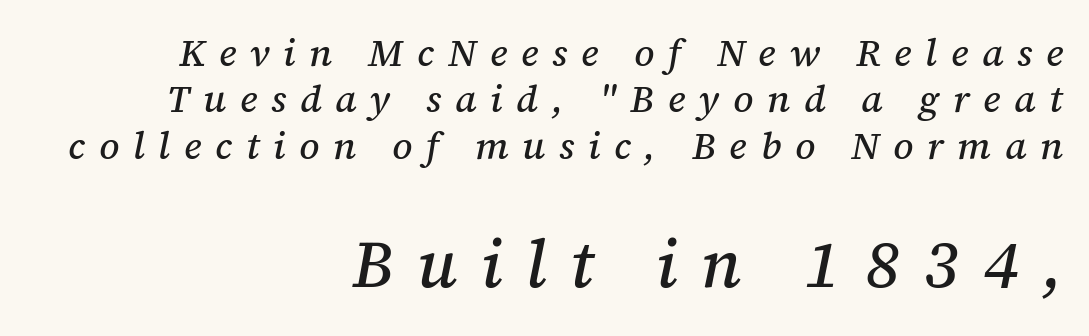
The image shows 66 px serif type, italic (leaning right); set right-aligned, line spacing 1.22x, unusually wide letter spacing (+0.36 em), not underlined; the second (bottom) block is 1.74x larger; medium stroke contrast and a medium x-height.
